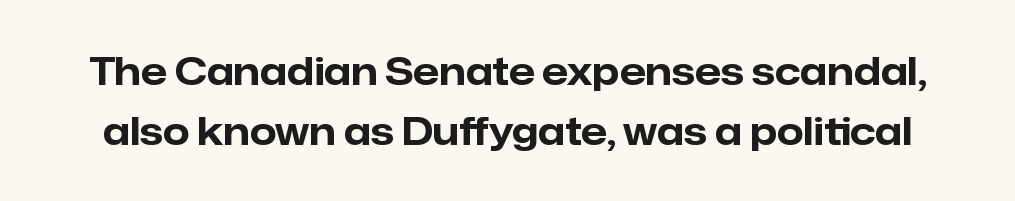
{"serif": "no", "italic": "no", "bold": "yes", "weight": "bold", "width": "normal", "stroke_contrast": "low", "x_height": "medium", "monospaced": "no", "underline": "no", "line_spacing": "normal", "line_spacing_ratio": 1.57, "letter_spacing": "normal", "letter_spacing_em": 0.0, "glyph_px": 38}
